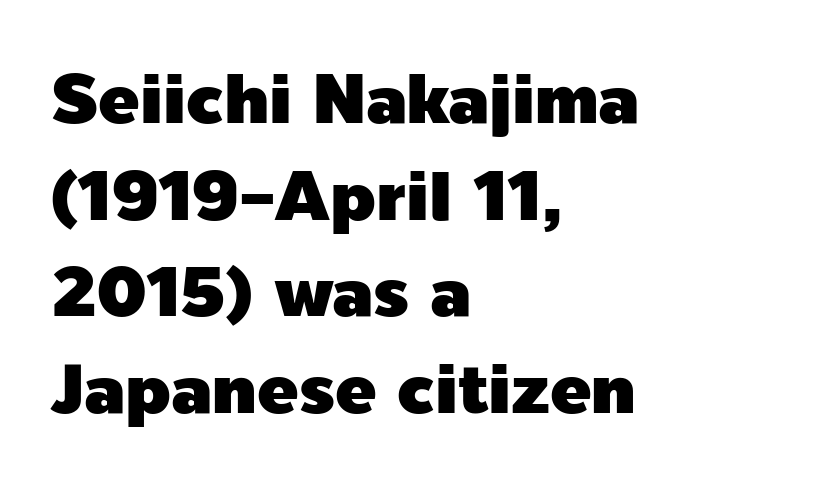
Serif or sans? Sans — the stroke terminals are bare. Caption: multi-line text, flush left, ragged right. The area under the type is left untouched. These lines are rendered in a variable-pitch font. Students, observe: this is what conventionally led text looks like.
